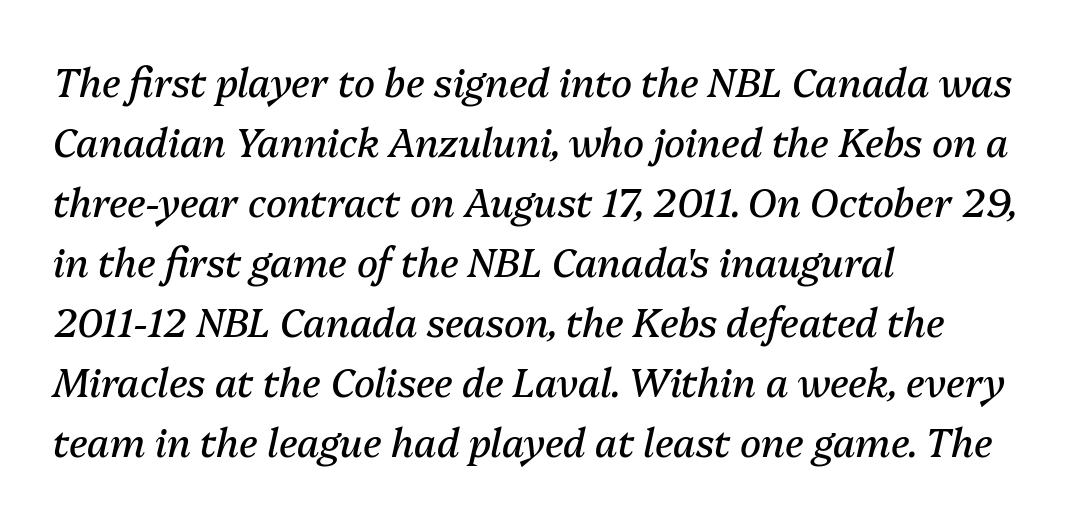
{"italic": "yes", "lean": "right", "slant_degrees": 13, "bold": "no", "weight": "regular", "width": "normal", "stroke_contrast": "medium", "x_height": "medium", "monospaced": "no", "underline": "no", "align": "left", "line_spacing": "normal", "line_spacing_ratio": 1.54, "letter_spacing": "normal", "letter_spacing_em": 0.0, "glyph_px": 39}
